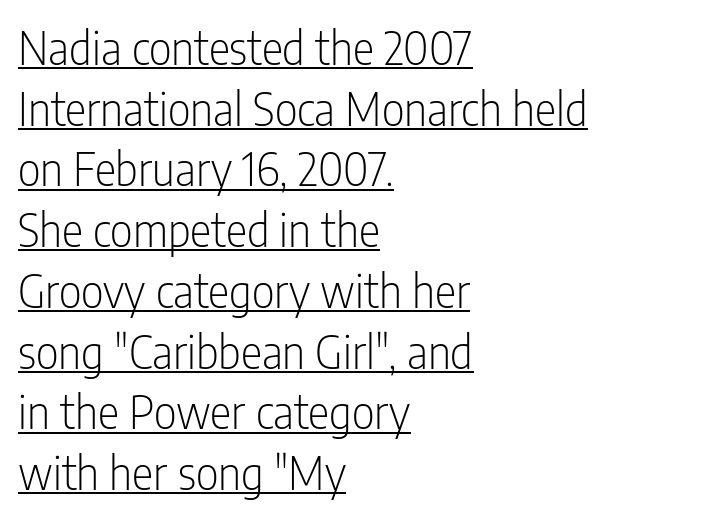
The image shows 45 px light, condensed sans-serif type, upright; set left-aligned, normal line spacing (1.35x), normal letter spacing, underlined; low stroke contrast and a medium x-height.
